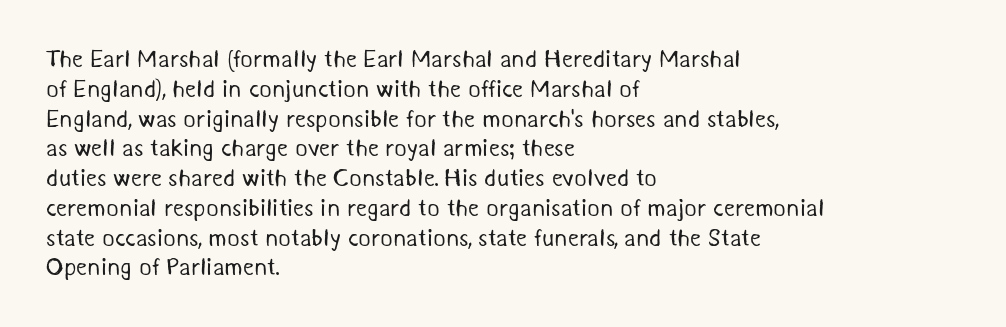
Q: Is the text bold? A: No.
Q: Is the text underlined? A: No.
Q: How is the paragraph aligned? A: Left-aligned.
Q: Is the spacing between letters normal or unusually wide? A: Normal.
